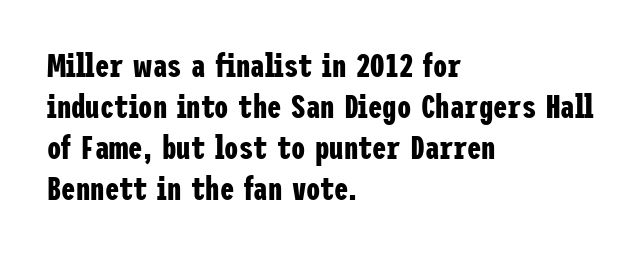
Q: Is the text bold? A: Yes.
Q: Is the text italic (slanted)? A: No, it is upright.
Q: Is the typeface a serif or a sans-serif typeface? A: Sans-serif.
Q: Is the text underlined? A: No.
Q: How is the paragraph aligned? A: Left-aligned.
Q: Is the spacing between letters normal or unusually wide? A: Normal.
Q: Is the spacing between lines tight, normal or loose? A: Normal.
Q: Width (condensed, normal, or wide)? A: Condensed.
Q: Stroke contrast? A: Low.
Q: x-height? A: Medium.
